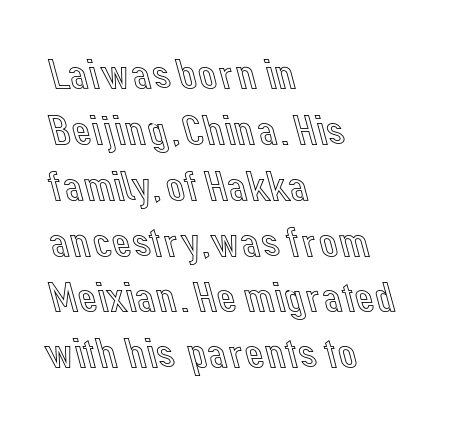
Q: Is the text italic (slanted)? A: Yes.
Q: Is the text underlined? A: No.
Q: How is the paragraph aligned? A: Left-aligned.
Q: Is the spacing between letters normal or unusually wide? A: Normal.
Q: Is the spacing between lines tight, normal or loose? A: Normal.
Q: Width (condensed, normal, or wide)? A: Normal.
Q: x-height? A: Medium.
Q: Monospaced? A: No.
